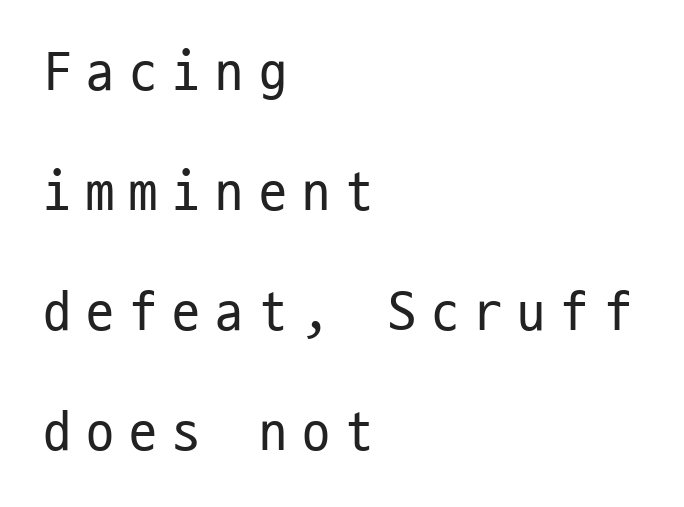
The image shows 56 px regular-weight, condensed sans-serif type, upright, monospaced; set left-aligned, loose line spacing (2.14x), unusually wide letter spacing (+0.27 em), not underlined; low stroke contrast and a medium x-height.
